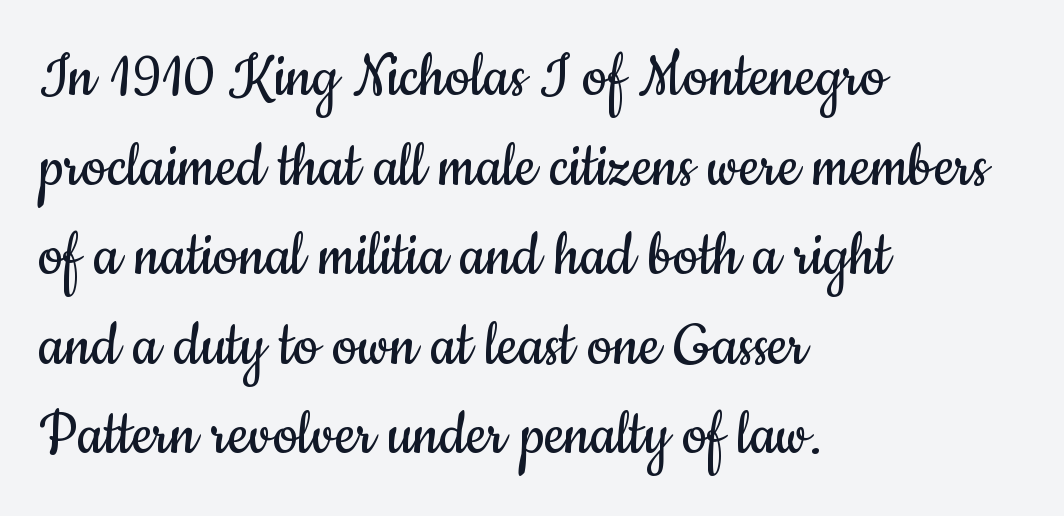
Q: Is the text bold? A: No.
Q: Is the text italic (slanted)? A: Yes.
Q: Is the typeface a serif or a sans-serif typeface? A: Sans-serif.
Q: Is the text underlined? A: No.
Q: How is the paragraph aligned? A: Left-aligned.
Q: Is the spacing between letters normal or unusually wide? A: Normal.
Q: Is the spacing between lines tight, normal or loose? A: Normal.
Q: Width (condensed, normal, or wide)? A: Condensed.
Q: Stroke contrast? A: Low.
Q: x-height? A: Small.
Q: Monospaced? A: No.
